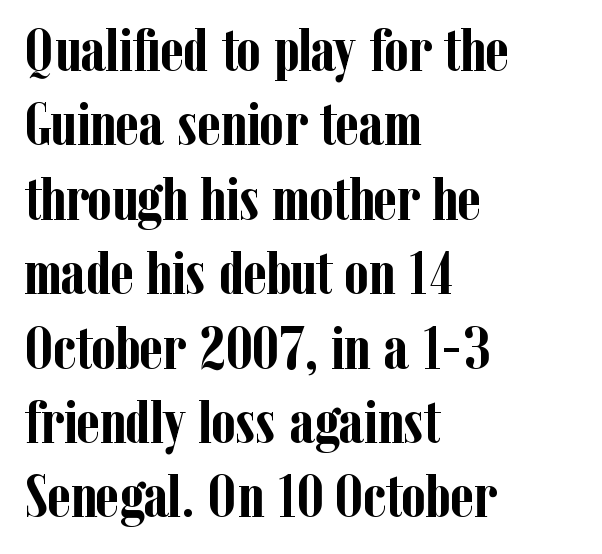
{"serif": "yes", "italic": "no", "bold": "yes", "weight": "semibold", "width": "condensed", "stroke_contrast": "low", "x_height": "medium", "monospaced": "no", "underline": "no", "align": "left", "line_spacing_ratio": 1.2, "letter_spacing": "normal", "letter_spacing_em": 0.0, "glyph_px": 62}
